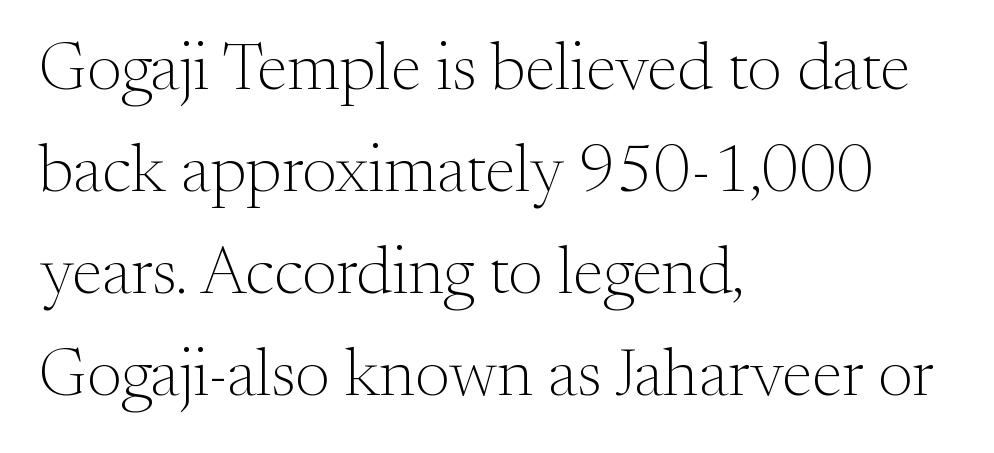
Q: Is the text bold? A: No.
Q: Is the text italic (slanted)? A: No, it is upright.
Q: Is the typeface a serif or a sans-serif typeface? A: Serif.
Q: Is the text underlined? A: No.
Q: How is the paragraph aligned? A: Left-aligned.
Q: Is the spacing between letters normal or unusually wide? A: Normal.
Q: Is the spacing between lines tight, normal or loose? A: Normal.
Q: Width (condensed, normal, or wide)? A: Normal.
Q: Stroke contrast? A: Medium.
Q: x-height? A: Small.
Q: Monospaced? A: No.
